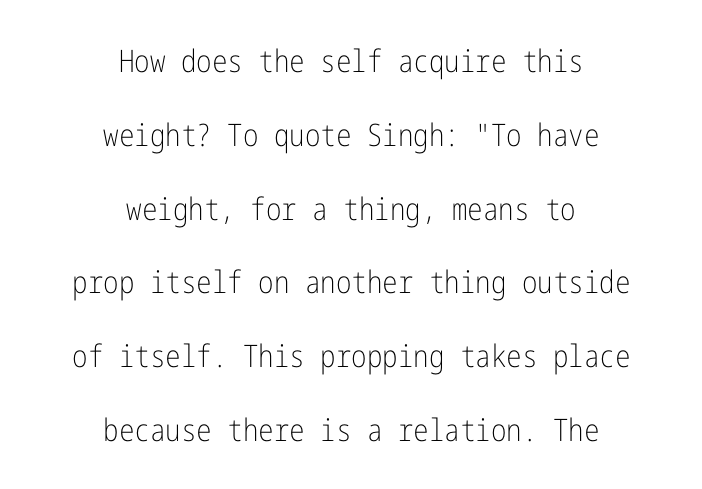
The image shows 31 px light, condensed sans-serif type, upright; set centered, loose line spacing (2.38x), normal letter spacing, not underlined; low stroke contrast and a medium x-height.
